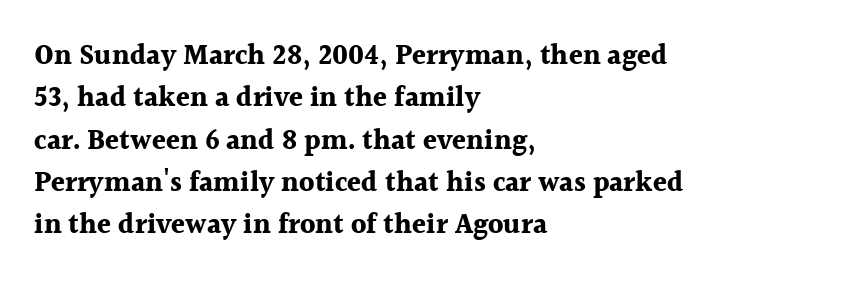
Are there feet on the stems? There are — it's a serif. Vertically, the passage feels balanced, rows spaced as you'd expect. Every stem runs plumb, perpendicular to the baseline. The letters are bold, with thick, heavy strokes. Varying glyph widths throughout — classic text-font behaviour. The zone under the glyphs is completely vacant.
